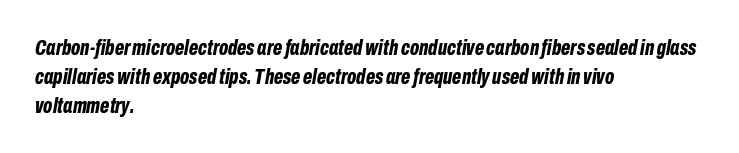
Anything drawn beneath the words? Only blank space. The specimen reads as italic at a glance. The block of text has a typical density, with ordinary space between rows. The glyphs have the mass of a bold cut. Casual observation: everything's shoved over to the left. There is no visible air inserted between adjacent glyphs.
